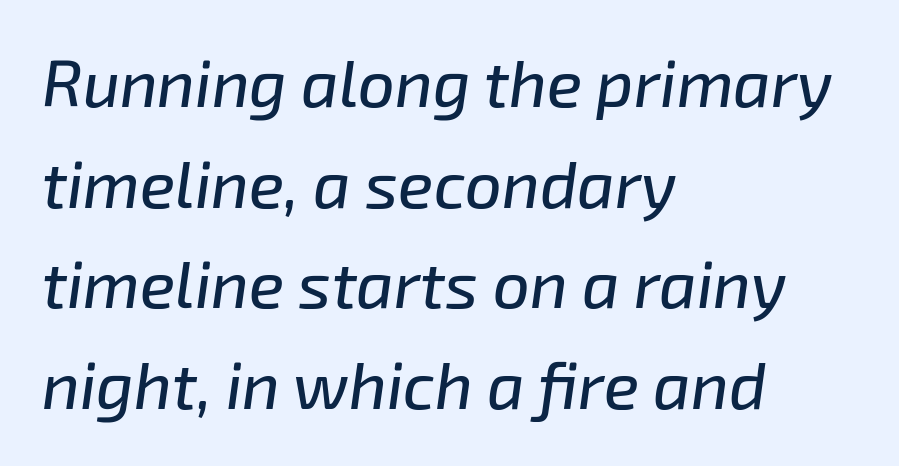
Standard letterfit; no display-style spreading of the glyphs. Is this a fixed-width face? No — the glyphs have proportional, varying widths. In CSS terms this would be text-align: left. Looking at the ascenders, they clearly lean. The line-height multiplier appears to be the usual default. The string is rendered with underlining switched off.
